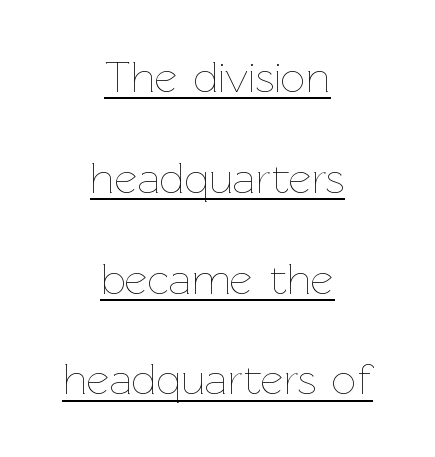
Nope, not italic — everything's standing straight. Honestly, the rows look like they've been pulled way apart. Reading down the block, each line starts at a different indent, mirrored at its end. Think of a printed novel: that variable character pitch is what you see here.
